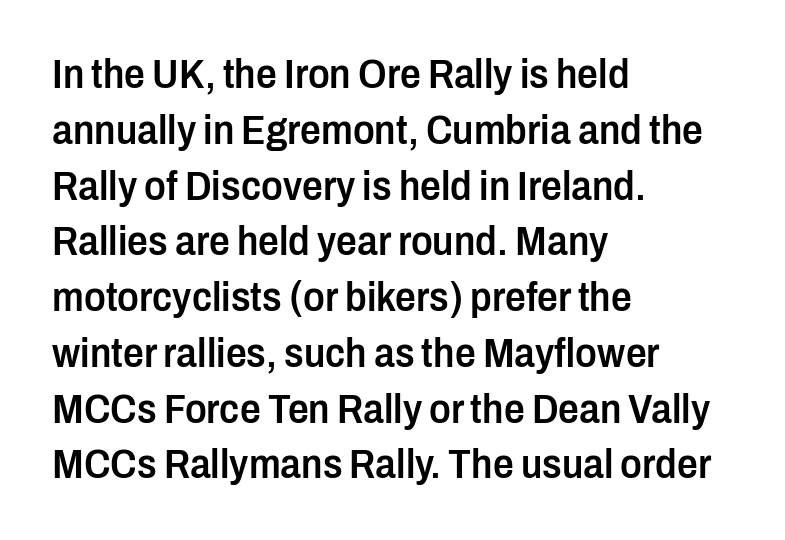
Q: Is the text bold? A: Semi-bold.
Q: Is the text italic (slanted)? A: No, it is upright.
Q: Is the typeface a serif or a sans-serif typeface? A: Sans-serif.
Q: Is the text underlined? A: No.
Q: How is the paragraph aligned? A: Left-aligned.
Q: Is the spacing between letters normal or unusually wide? A: Normal.
Q: Is the spacing between lines tight, normal or loose? A: Normal.
Q: Width (condensed, normal, or wide)? A: Condensed.
Q: Stroke contrast? A: Low.
Q: x-height? A: Medium.
Q: Monospaced? A: No.
